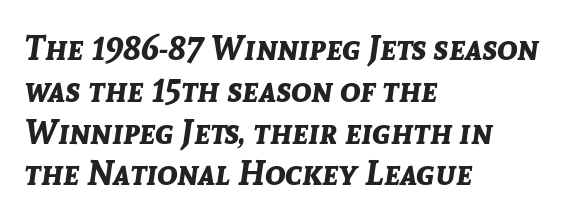
The image shows 34 px bold type, italic (leaning right); set left-aligned, line spacing 1.23x, normal letter spacing, not underlined; low stroke contrast and a medium x-height.
